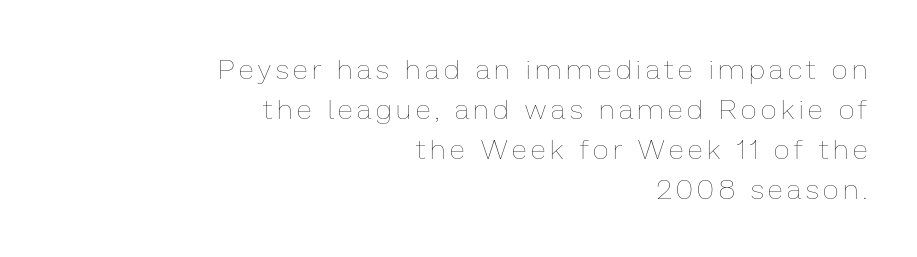
A roman cut, with each character standing at attention. The letters look calm and open, with moderate or lighter stems. Is the block centered? No — it sits flush against the right margin. The foot of each line stays bare and open.
